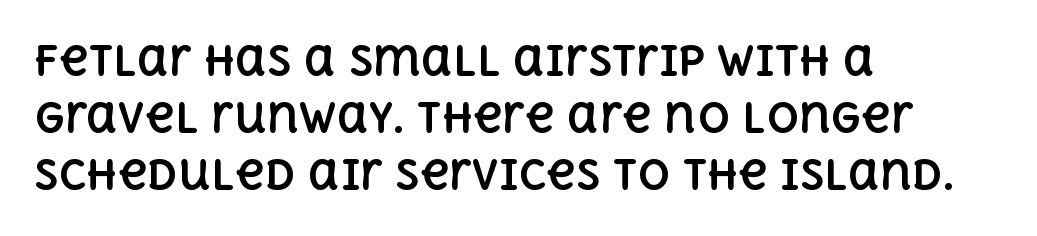
The rendering anchors every line to the left-hand side. Looks like regular typesetting: each glyph gets only the width it needs. This block has exactly the height ordinary leading produces. Strokes here are thick enough to call this a true bold. Style check: upright.
